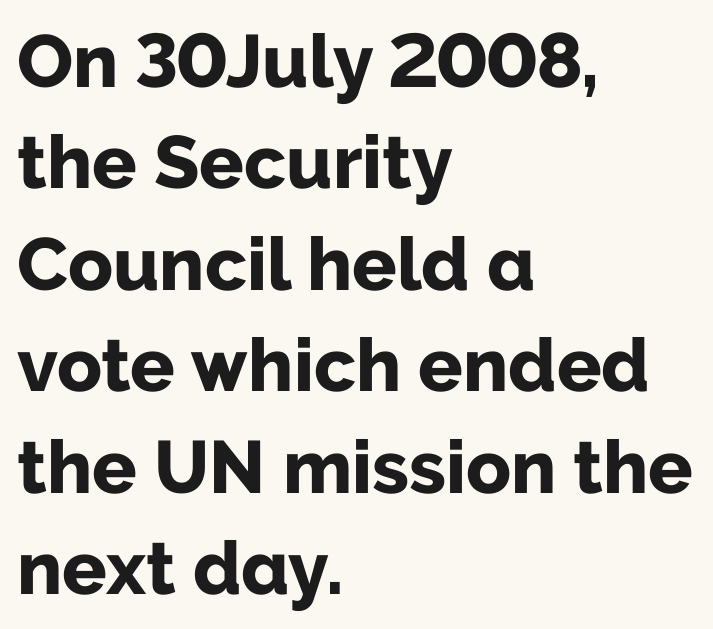
{"serif": "no", "italic": "no", "bold": "yes", "weight": "bold", "width": "normal", "stroke_contrast": "low", "x_height": "medium", "monospaced": "no", "underline": "no", "align": "left", "line_spacing": "normal", "line_spacing_ratio": 1.37, "letter_spacing": "normal", "letter_spacing_em": 0.0, "glyph_px": 74}
